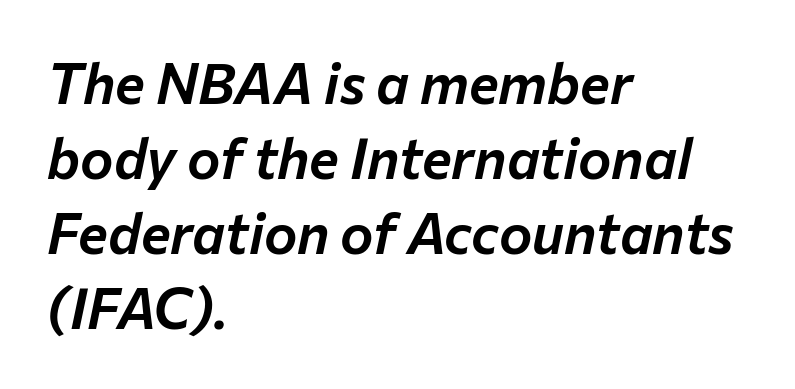
Q: Is the text italic (slanted)? A: Yes, it leans right by about 12 degrees.
Q: Is the text underlined? A: No.
Q: How is the paragraph aligned? A: Left-aligned.
Q: Is the spacing between letters normal or unusually wide? A: Normal.
Q: Is the spacing between lines tight, normal or loose? A: Normal.
Q: Width (condensed, normal, or wide)? A: Normal.
Q: Stroke contrast? A: Low.
Q: x-height? A: Medium.
Q: Monospaced? A: No.
